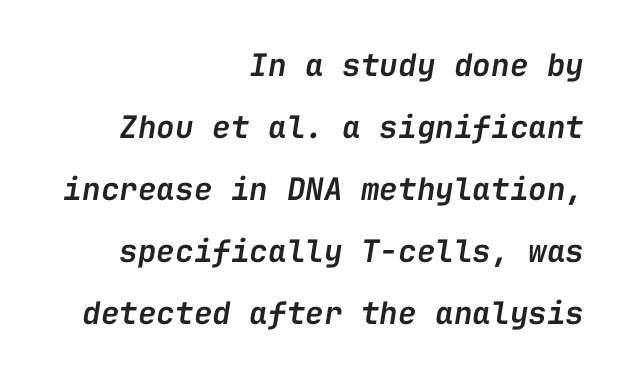
The lines are quadded right. Here the designer chose a console-style face with uniform glyph widths. The space directly below the letters is spotless. In terms of posture, this sample is oblique. The font is running at a semibold setting, under full bold.
